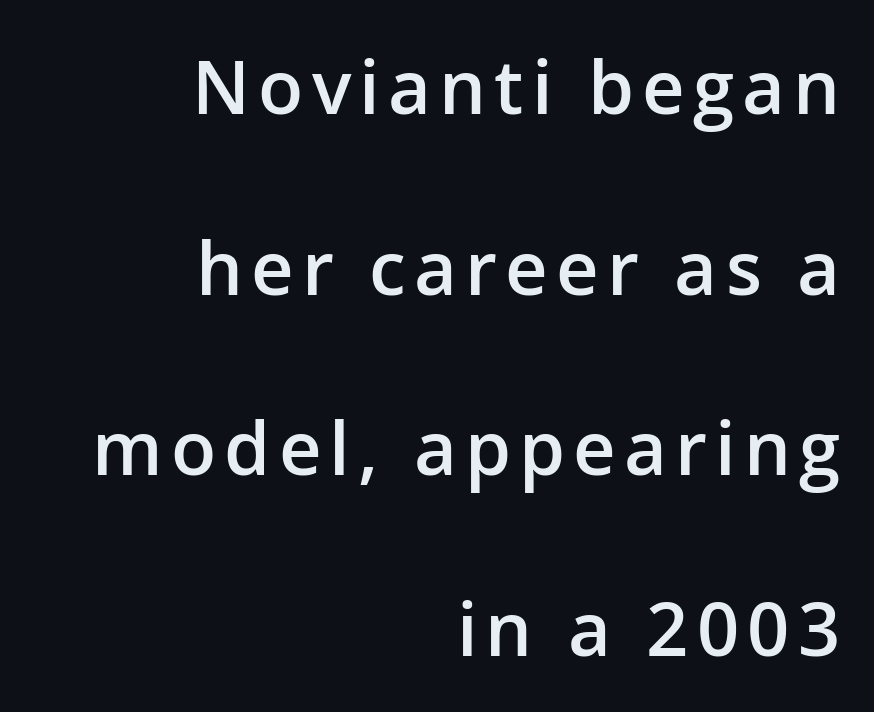
If you drew a line through each stem, it would be perfectly vertical. Loosely led — the rows are spread out. Typographically, this falls in the sans-serif category. This is the in-between weight designers call semibold or demi. Spacing verdict: proportional, widths tailored to each character.
